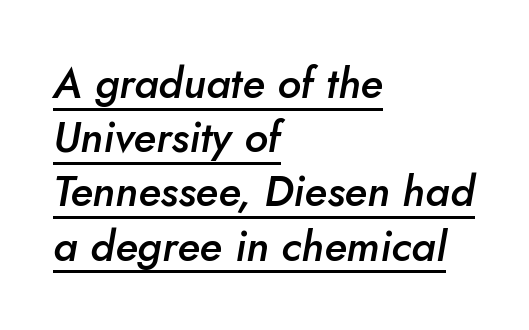
Q: Is the text bold? A: Semi-bold.
Q: Is the text italic (slanted)? A: Yes, it leans right by about 10 degrees.
Q: Is the text underlined? A: Yes.
Q: How is the paragraph aligned? A: Left-aligned.
Q: Is the spacing between letters normal or unusually wide? A: Normal.
Q: Is the spacing between lines tight, normal or loose? A: Normal.
Q: Width (condensed, normal, or wide)? A: Normal.
Q: Stroke contrast? A: Low.
Q: x-height? A: Small.
Q: Monospaced? A: No.
